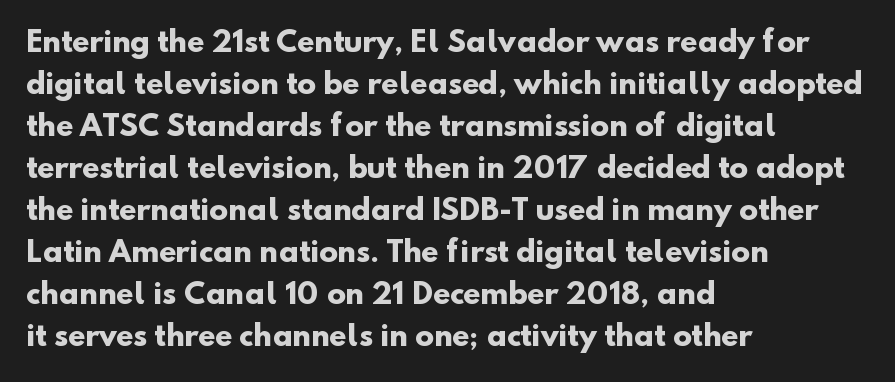
Quick note: underline off. Proportional: the letters do not fall into vertical columns. Nothing unusual about the tracking: characters are spaced as the font intends. The designer went with a sans here, leaving each stem footless. The rendering uses a bold face; every stroke is thick and dark.
